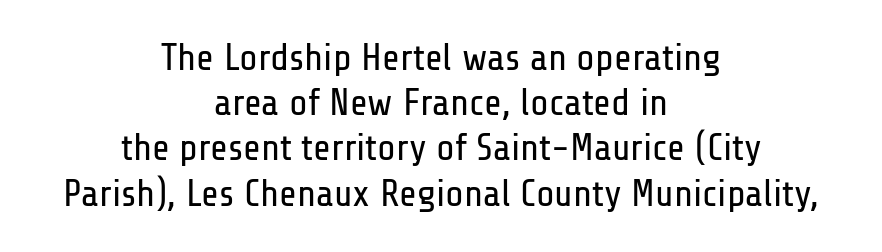
Q: Is the text bold? A: No.
Q: Is the text italic (slanted)? A: No, it is upright.
Q: Is the typeface a serif or a sans-serif typeface? A: Sans-serif.
Q: Is the text underlined? A: No.
Q: How is the paragraph aligned? A: Centered.
Q: Is the spacing between letters normal or unusually wide? A: Normal.
Q: Width (condensed, normal, or wide)? A: Condensed.
Q: Stroke contrast? A: Low.
Q: x-height? A: Medium.
Q: Monospaced? A: No.
